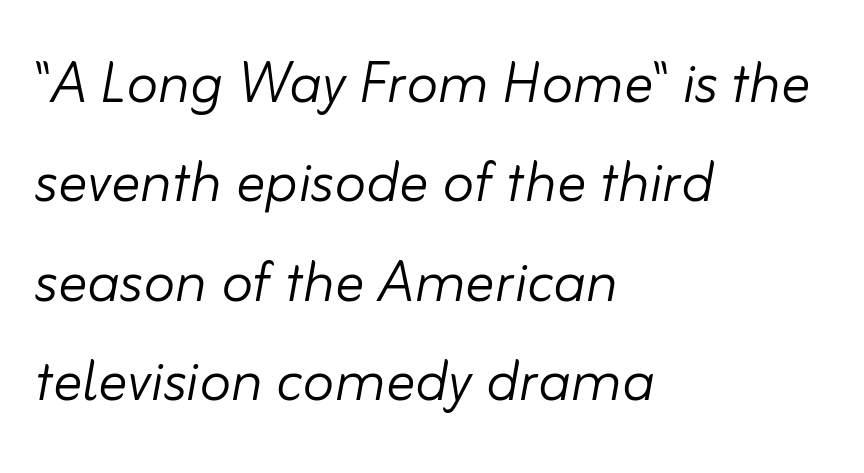
Q: Is the text bold? A: No.
Q: Is the text italic (slanted)? A: Yes, it leans right by about 10 degrees.
Q: Is the text underlined? A: No.
Q: How is the paragraph aligned? A: Left-aligned.
Q: Is the spacing between letters normal or unusually wide? A: Normal.
Q: Is the spacing between lines tight, normal or loose? A: Normal.
Q: Width (condensed, normal, or wide)? A: Normal.
Q: Stroke contrast? A: Low.
Q: x-height? A: Small.
Q: Monospaced? A: No.
